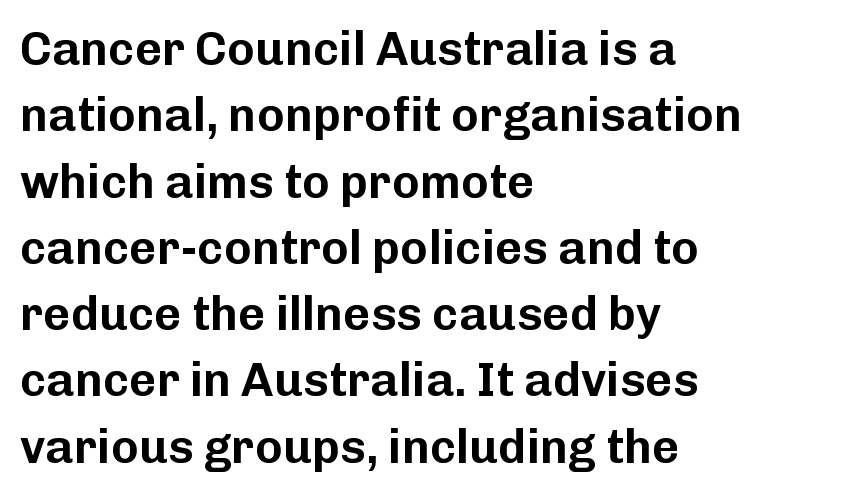
The image shows 47 px sans-serif type, upright; set left-aligned, normal line spacing (1.41x), normal letter spacing, not underlined; low stroke contrast and a medium x-height.
